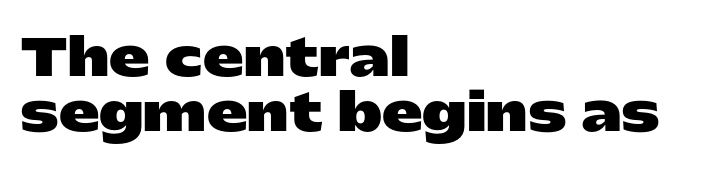
Any mark beneath the type? The region is blank. Every row of glyphs begins at an identical x-position on the left. Notice how thick the strokes are: this is what a full bold looks like. The vertical gap from one line to the next is small.
